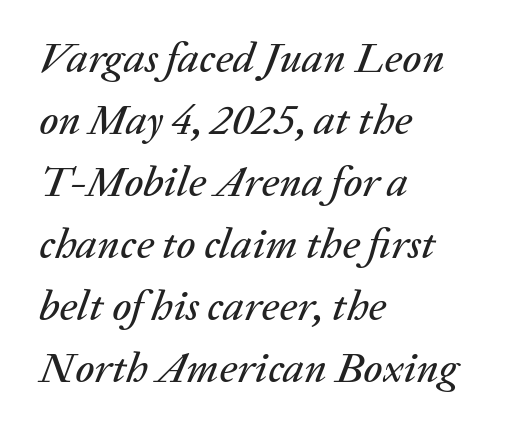
The image shows 43 px text type, italic (leaning right); set left-aligned, normal line spacing (1.44x), normal letter spacing, not underlined; low stroke contrast and a medium x-height.
